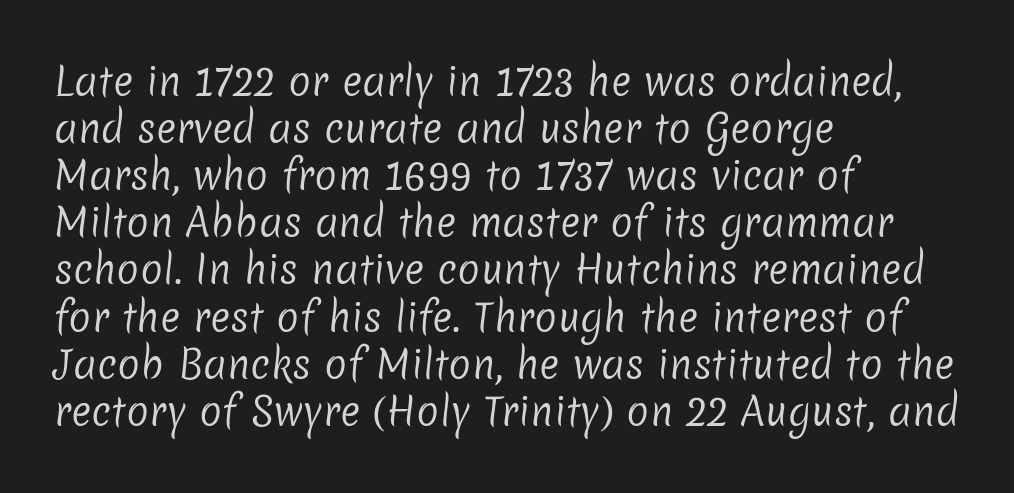
The image shows 38 px regular-weight sans-serif type; set left-aligned, line spacing 1.24x, normal letter spacing, not underlined; low stroke contrast and a medium x-height.
